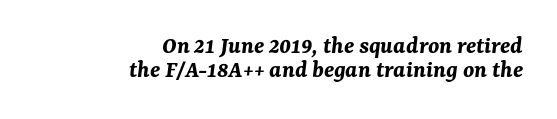
{"italic": "yes", "lean": "right", "slant_degrees": 7, "bold": "yes", "underline": "no", "align": "right", "line_spacing": "tight", "line_spacing_ratio": 0.97, "letter_spacing": "normal", "letter_spacing_em": 0.0, "glyph_px": 25}
